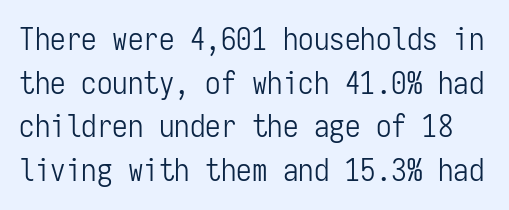
{"serif": "no", "italic": "no", "bold": "no", "weight": "light", "width": "condensed", "stroke_contrast": "low", "x_height": "medium", "monospaced": "yes", "underline": "no", "line_spacing": "normal", "line_spacing_ratio": 1.41, "letter_spacing": "normal", "letter_spacing_em": 0.0, "glyph_px": 31}
